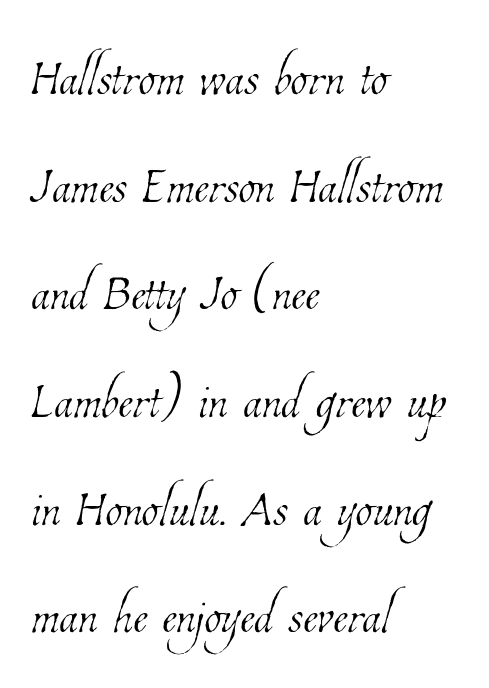
The image shows 69 px thin, condensed type; set left-aligned, normal line spacing (1.56x), normal letter spacing, not underlined; low stroke contrast and a medium x-height.
